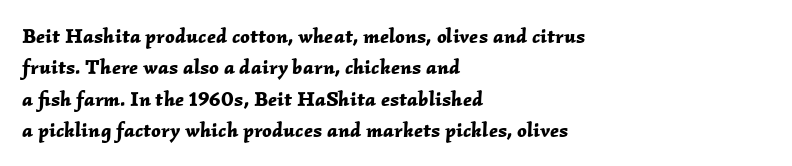
Q: Is the text bold? A: Yes.
Q: Is the text italic (slanted)? A: Yes, it leans right by about 2 degrees.
Q: Is the text underlined? A: No.
Q: How is the paragraph aligned? A: Left-aligned.
Q: Is the spacing between letters normal or unusually wide? A: Normal.
Q: Is the spacing between lines tight, normal or loose? A: Normal.
